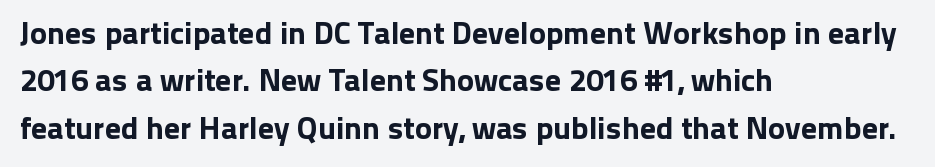
{"serif": "no", "italic": "no", "width": "normal", "stroke_contrast": "low", "x_height": "medium", "monospaced": "no", "underline": "no", "align": "left", "line_spacing": "normal", "line_spacing_ratio": 1.48, "letter_spacing": "normal", "letter_spacing_em": 0.0, "glyph_px": 32}
